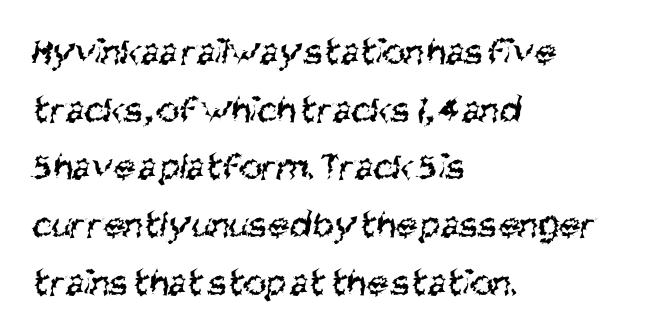
These lines are composed in type without serifs. The designer left line spacing at the default. These lines stack with their left ends in a neat column. The passage shown is not underscored anywhere.
